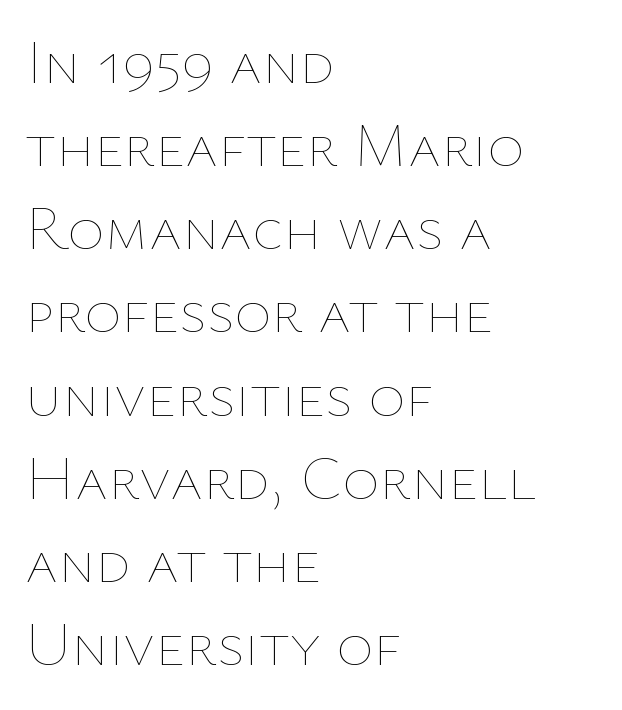
Q: Is the text bold? A: No.
Q: Is the text italic (slanted)? A: No, it is upright.
Q: Is the text underlined? A: No.
Q: How is the paragraph aligned? A: Left-aligned.
Q: Is the spacing between letters normal or unusually wide? A: Normal.
Q: Is the spacing between lines tight, normal or loose? A: Normal.
Q: Width (condensed, normal, or wide)? A: Normal.
Q: Stroke contrast? A: Low.
Q: x-height? A: Medium.
Q: Monospaced? A: No.
